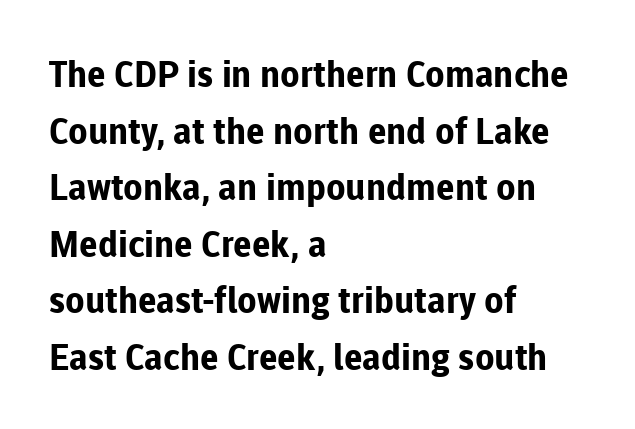
The image shows 36 px bold sans-serif type, upright; set left-aligned, normal line spacing (1.57x), normal letter spacing, not underlined; low stroke contrast and a medium x-height.
